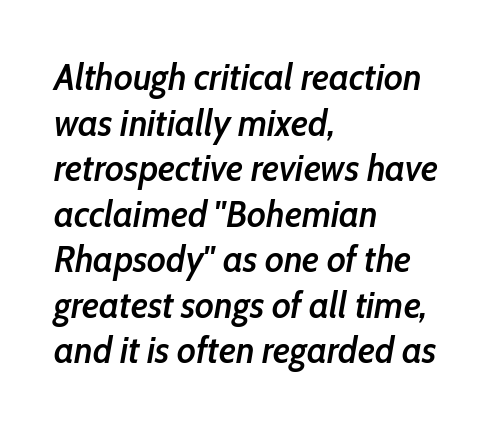
Do the characters align in a grid? No, the font is proportional. Underlining? Definitely not there. The rendering anchors every line to the left-hand side. How are the letters spaced? Ordinarily, with no added tracking. Moderately thickened strokes mark this as semibold type. These lines were composed using italics.
